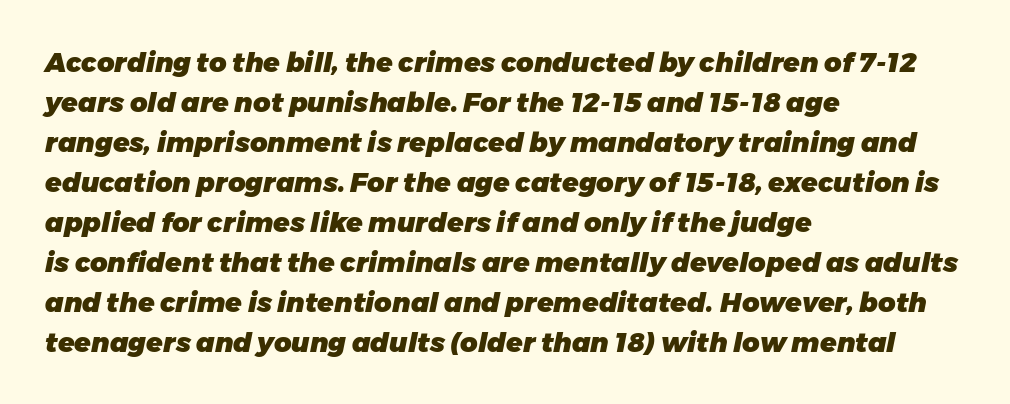
{"italic": "yes", "lean": "right", "slant_degrees": 11, "bold": "yes", "underline": "no", "align": "left", "line_spacing": "normal", "line_spacing_ratio": 1.48, "letter_spacing": "normal", "letter_spacing_em": 0.0, "glyph_px": 27}
